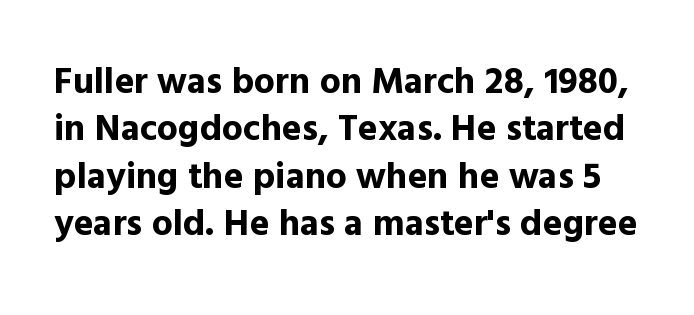
{"serif": "no", "italic": "no", "bold": "yes", "weight": "bold", "width": "normal", "x_height": "medium", "monospaced": "no", "underline": "no", "line_spacing": "normal", "line_spacing_ratio": 1.28, "letter_spacing": "normal", "letter_spacing_em": 0.0, "glyph_px": 37}
